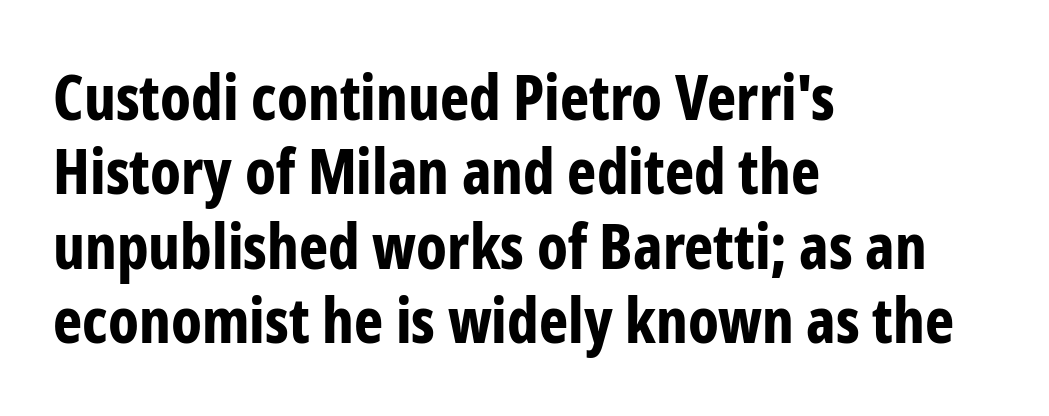
Q: Is the text bold? A: Yes.
Q: Is the text italic (slanted)? A: No, it is upright.
Q: Is the typeface a serif or a sans-serif typeface? A: Sans-serif.
Q: Is the text underlined? A: No.
Q: How is the paragraph aligned? A: Left-aligned.
Q: Is the spacing between letters normal or unusually wide? A: Normal.
Q: Width (condensed, normal, or wide)? A: Condensed.
Q: Stroke contrast? A: Low.
Q: x-height? A: Medium.
Q: Monospaced? A: No.
